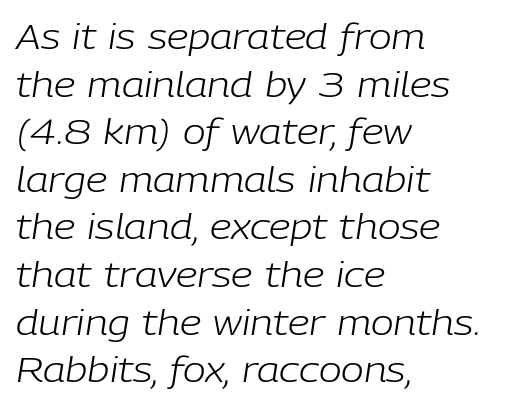
{"italic": "yes", "lean": "right", "slant_degrees": 9, "bold": "no", "weight": "light", "width": "normal", "stroke_contrast": "low", "x_height": "medium", "monospaced": "no", "underline": "no", "align": "left", "line_spacing": "normal", "line_spacing_ratio": 1.4, "letter_spacing": "normal", "letter_spacing_em": 0.0, "glyph_px": 34}
